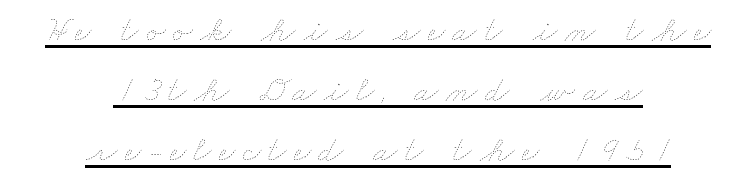
Look at the tracking — it's clearly loosened, letters drifting apart. These lines are rendered in a variable-pitch font. Looks like someone drew a line under every word here. Stroke thickness stays within the range of a standard reading face or lighter. The rows are spaced the way most documents space them.
